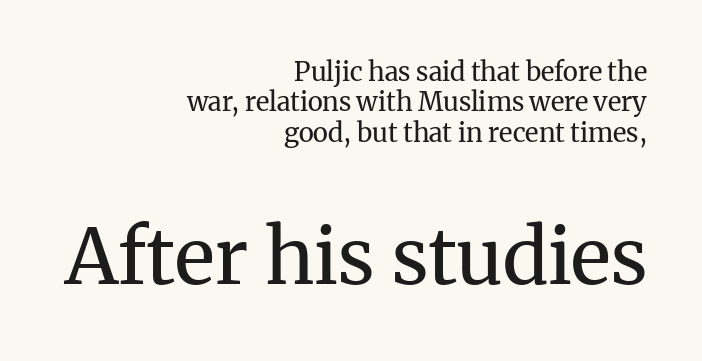
The image shows 77 px regular-weight serif type, upright; set right-aligned, line spacing 1.17x, normal letter spacing, not underlined; the second (bottom) block is 2.96x larger; medium stroke contrast and a medium x-height.
